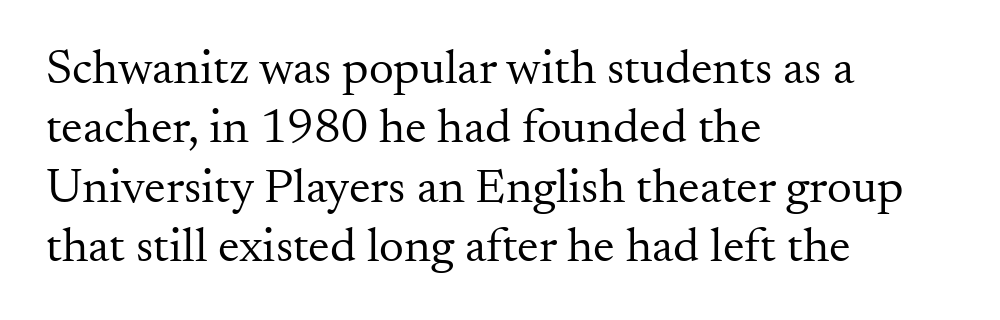
{"serif": "yes", "italic": "no", "bold": "no", "weight": "regular", "width": "normal", "stroke_contrast": "medium", "x_height": "small", "monospaced": "no", "underline": "no", "align": "left", "line_spacing_ratio": 1.21, "letter_spacing": "normal", "letter_spacing_em": 0.0, "glyph_px": 49}
